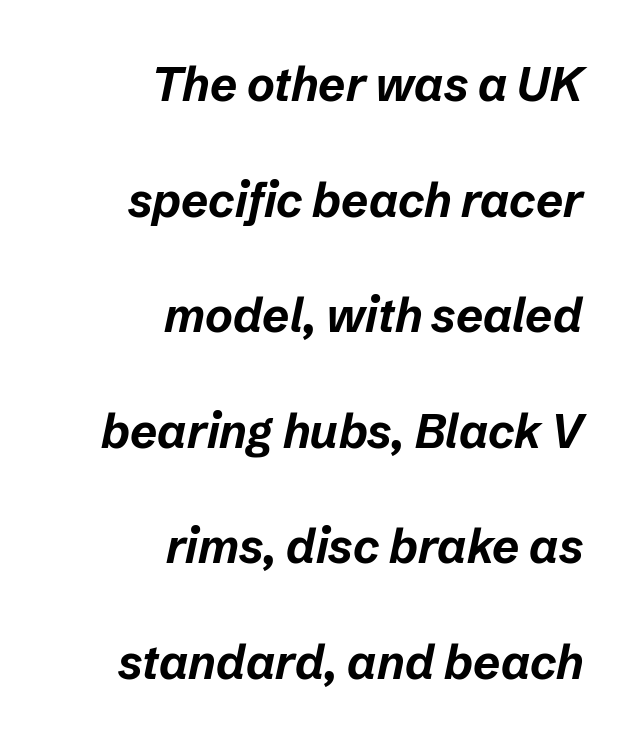
Q: Is the text bold? A: Yes.
Q: Is the text italic (slanted)? A: Yes, it leans right by about 12 degrees.
Q: Is the text underlined? A: No.
Q: How is the paragraph aligned? A: Right-aligned.
Q: Is the spacing between letters normal or unusually wide? A: Normal.
Q: Is the spacing between lines tight, normal or loose? A: Loose.
Q: Width (condensed, normal, or wide)? A: Normal.
Q: Stroke contrast? A: Low.
Q: x-height? A: Medium.
Q: Monospaced? A: No.
